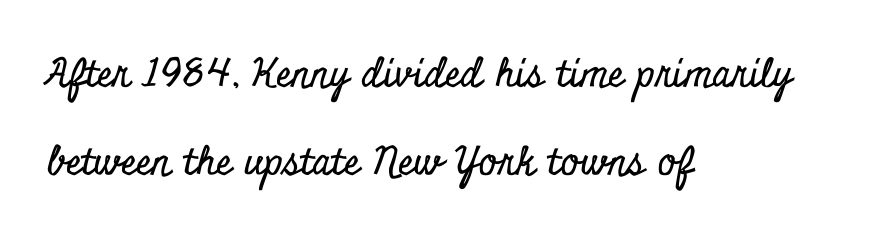
Q: Is the text italic (slanted)? A: Yes.
Q: Is the typeface a serif or a sans-serif typeface? A: Serif.
Q: Is the text underlined? A: No.
Q: How is the paragraph aligned? A: Left-aligned.
Q: Is the spacing between letters normal or unusually wide? A: Normal.
Q: Is the spacing between lines tight, normal or loose? A: Loose.
Q: Width (condensed, normal, or wide)? A: Condensed.
Q: Stroke contrast? A: Low.
Q: x-height? A: Small.
Q: Monospaced? A: No.
